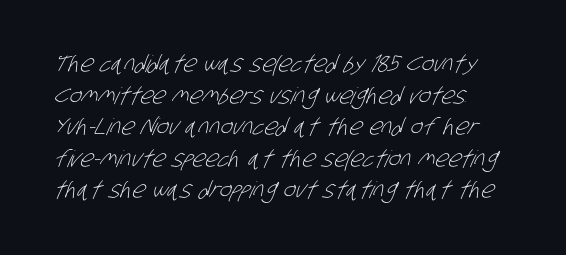
Q: Is the text bold? A: No.
Q: Is the text underlined? A: No.
Q: How is the paragraph aligned? A: Left-aligned.
Q: Is the spacing between letters normal or unusually wide? A: Normal.
Q: Is the spacing between lines tight, normal or loose? A: Normal.
